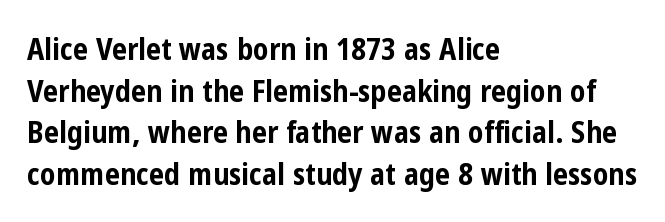
In CSS terms this would be text-align: left. It's the straight-up-and-down kind of type. The foot of each line stays bare and open. Typographically, this falls in the sans-serif category. The passage shown is typed in a proportional face where columns would drift. Is the type bold? Yes — the strokes are clearly thick and heavy.
